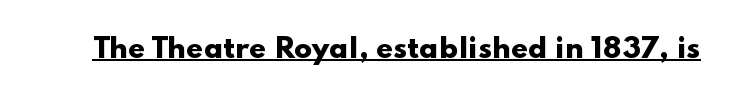
The image shows 27 px bold type, upright; set normal letter spacing, underlined.
